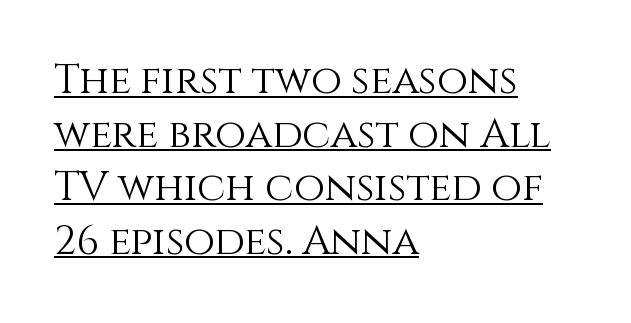
The image shows 40 px light type, upright; set left-aligned, normal line spacing (1.34x), normal letter spacing, underlined; a large x-height.
